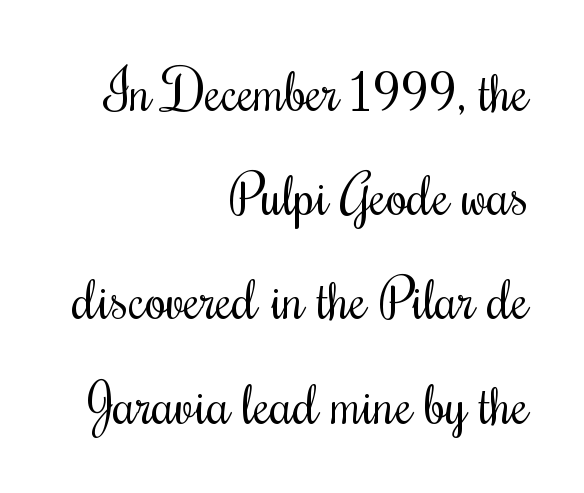
{"bold": "no", "weight": "regular", "width": "condensed", "stroke_contrast": "medium", "x_height": "small", "monospaced": "no", "underline": "no", "align": "right", "line_spacing": "loose", "line_spacing_ratio": 1.93, "letter_spacing": "normal", "letter_spacing_em": 0.0, "glyph_px": 54}
